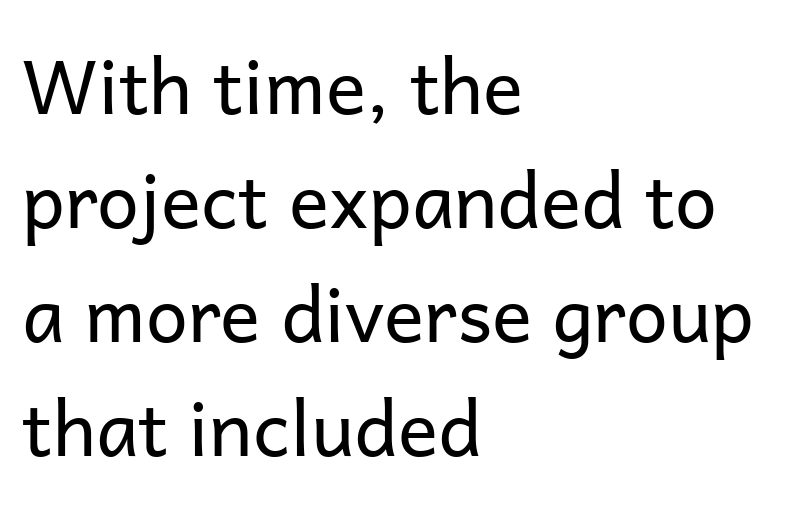
A typesetter would call this proportional, since set widths differ per character. You can tell from the bare stems that sans-serif type was used. Vertical spacing — default. Counters stay open thanks to moderate or lighter strokes.
